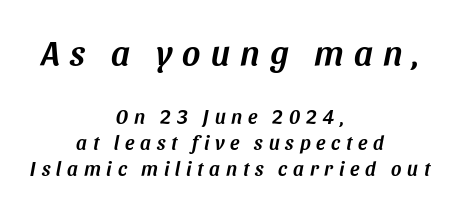
Do the characters align in a grid? No, the font is proportional. Centered paragraph, ragged on both sides. When letters slant like this, we call the style italic. How would I describe the line gaps? Plain and ordinary.
